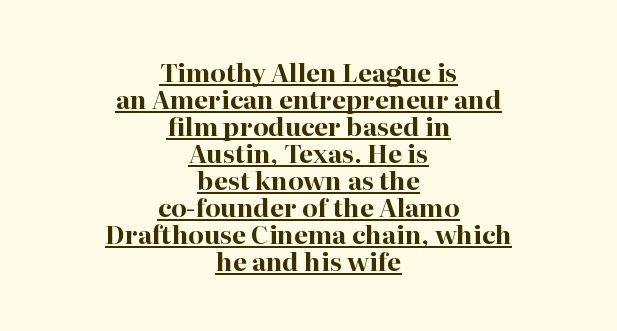
The image shows 25 px bold type, upright; set centered, tight line spacing (1.08x), normal letter spacing, underlined.
